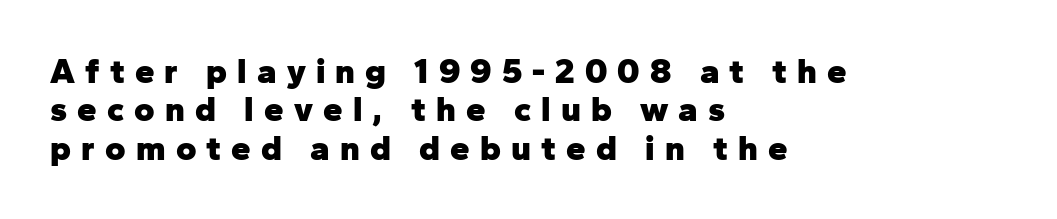
Each glyph is drawn with heavy, bold strokes. Substantial extra tracking has been applied to these lines. No italicization has been applied; the sample stays upright. Check under the words: just untouched page. Serif or sans? Sans — the stroke terminals are bare.
